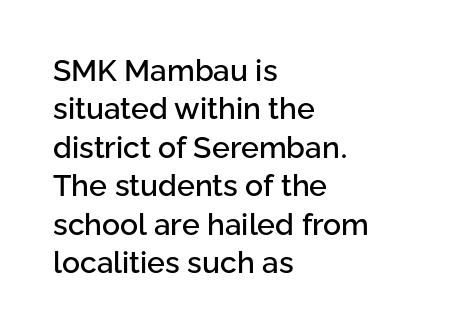
Proportional: the letters do not fall into vertical columns. Every character sits straight up, as roman type does. Quick note: interline space is typical. A typesetter would label this face a sans.
